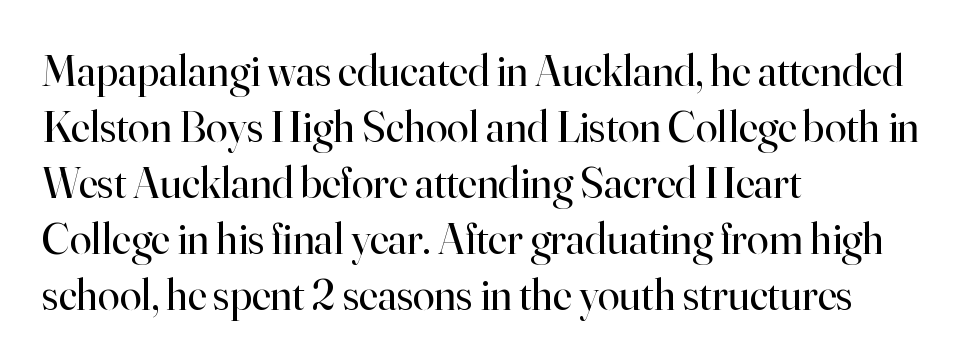
Q: Is the text bold? A: No.
Q: Is the text italic (slanted)? A: No, it is upright.
Q: Is the typeface a serif or a sans-serif typeface? A: Serif.
Q: Is the text underlined? A: No.
Q: How is the paragraph aligned? A: Left-aligned.
Q: Is the spacing between letters normal or unusually wide? A: Normal.
Q: Is the spacing between lines tight, normal or loose? A: Normal.
Q: Width (condensed, normal, or wide)? A: Normal.
Q: Stroke contrast? A: High.
Q: x-height? A: Small.
Q: Monospaced? A: No.
